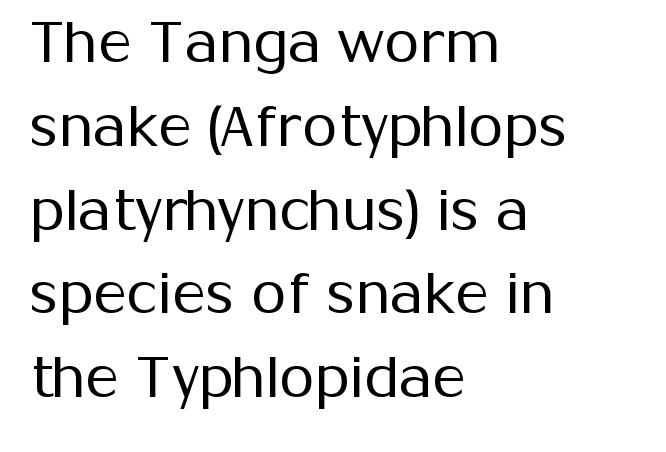
Q: Is the text bold? A: No.
Q: Is the text italic (slanted)? A: No, it is upright.
Q: Is the typeface a serif or a sans-serif typeface? A: Sans-serif.
Q: Is the text underlined? A: No.
Q: How is the paragraph aligned? A: Left-aligned.
Q: Is the spacing between letters normal or unusually wide? A: Normal.
Q: Is the spacing between lines tight, normal or loose? A: Normal.
Q: Width (condensed, normal, or wide)? A: Normal.
Q: Stroke contrast? A: Medium.
Q: x-height? A: Medium.
Q: Monospaced? A: No.
